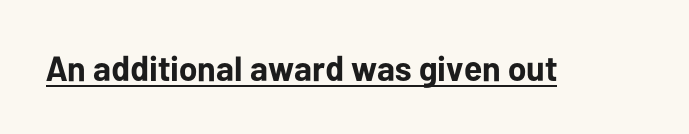
Letterform terminals end flat and unadorned throughout the passage. Observe the ordinary spacing: letters are neighbours, not strangers. Plenty of ink on the page — the face is bold. Varying glyph widths throughout — classic text-font behaviour. The words here are underlined.
